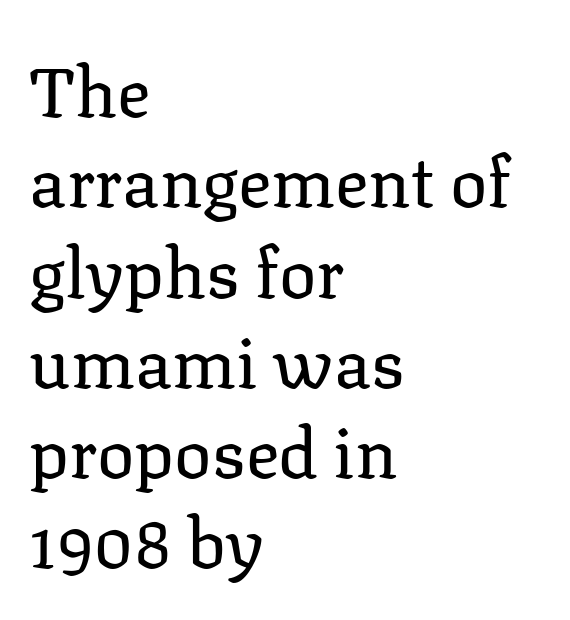
{"serif": "yes", "italic": "no", "bold": "no", "weight": "regular", "width": "normal", "stroke_contrast": "low", "x_height": "medium", "monospaced": "no", "underline": "no", "align": "left", "line_spacing": "normal", "line_spacing_ratio": 1.29, "letter_spacing": "normal", "letter_spacing_em": 0.0, "glyph_px": 70}
